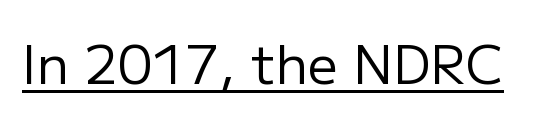
The image shows 53 px regular-weight sans-serif type, upright; set normal letter spacing, underlined; low stroke contrast and a medium x-height.
